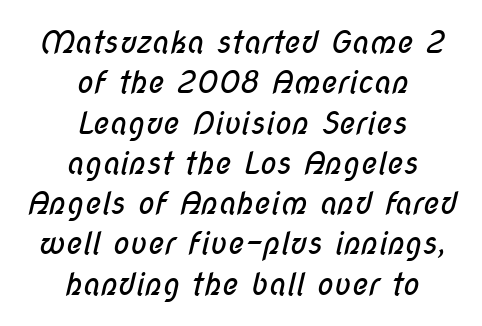
The image shows 31 px regular-weight, condensed sans-serif type; set centered, normal line spacing (1.3x), normal letter spacing, not underlined; low stroke contrast and a medium x-height.
